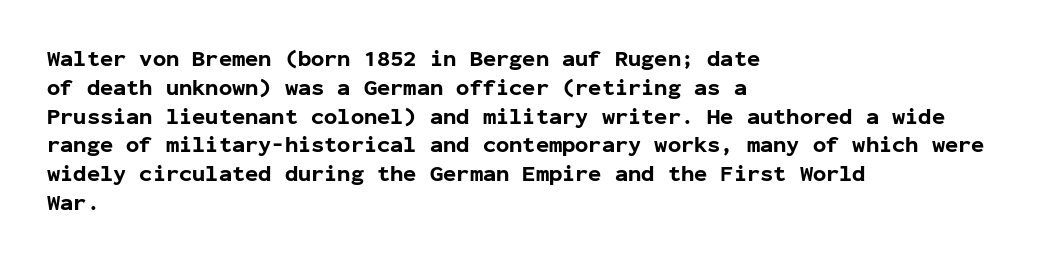
The rows are spaced the way most documents space them. Its strokes are broad and dark, the hallmark of bold type. Posture: upright roman. A bare baseline throughout the passage.
